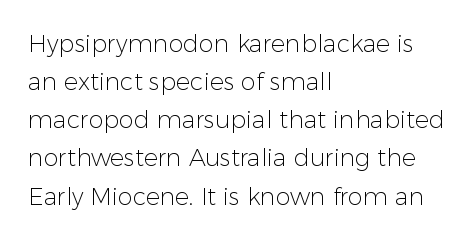
The image shows 24 px text type, upright; set left-aligned, normal line spacing (1.59x), normal letter spacing, not underlined.
